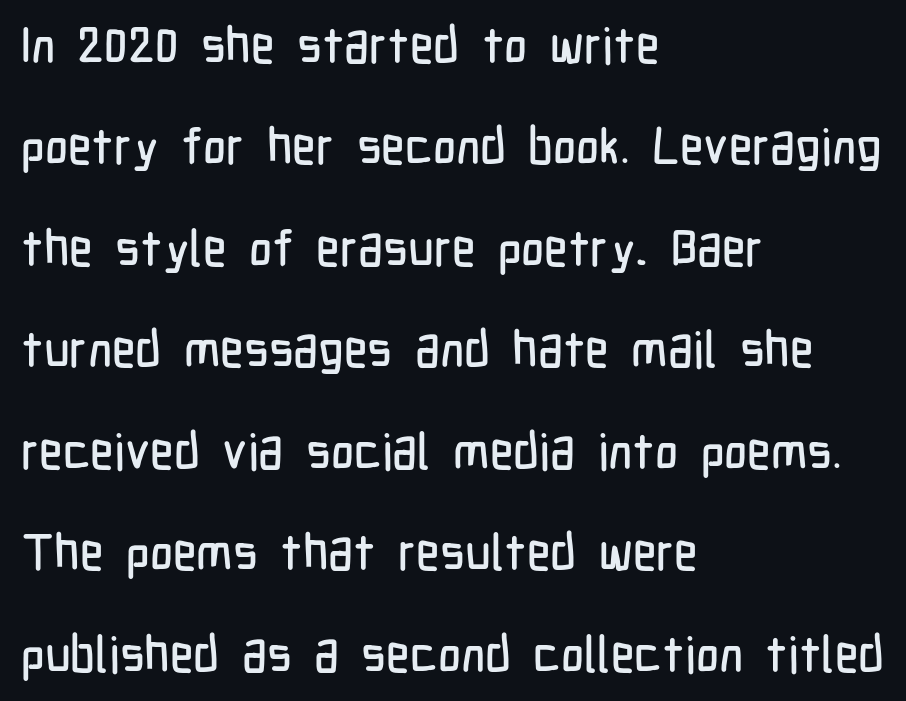
The image shows 50 px condensed sans-serif type, upright; set left-aligned, loose line spacing (2.03x), normal letter spacing, not underlined; low stroke contrast and a medium x-height.
